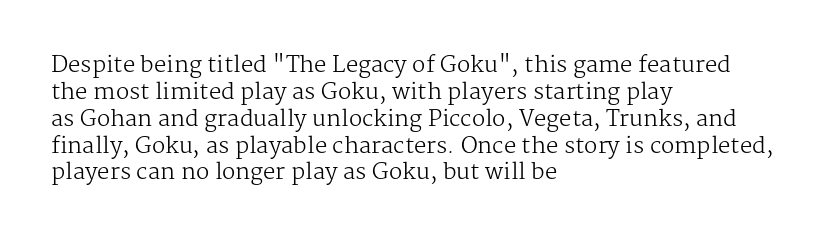
Q: Is the text bold? A: No.
Q: Is the text italic (slanted)? A: No, it is upright.
Q: Is the text underlined? A: No.
Q: How is the paragraph aligned? A: Left-aligned.
Q: Is the spacing between letters normal or unusually wide? A: Normal.
